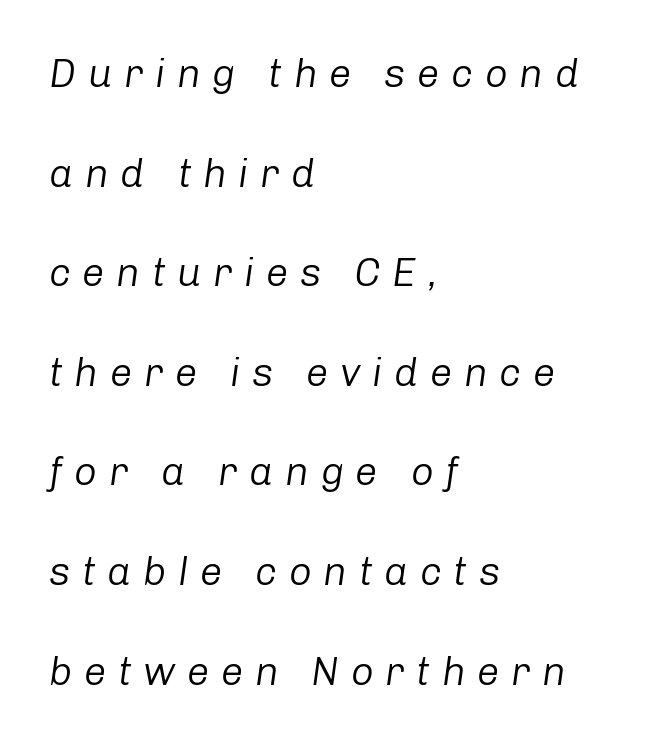
The specimen omits any rule beneath the text block's lines. A great deal of white space separates one row of letters from the next. The typography opts for an oblique posture over an upright one. One-word summary of the alignment: left. Think of a printed novel: that variable character pitch is what you see here. Weight class: somewhere from thin through regular.
